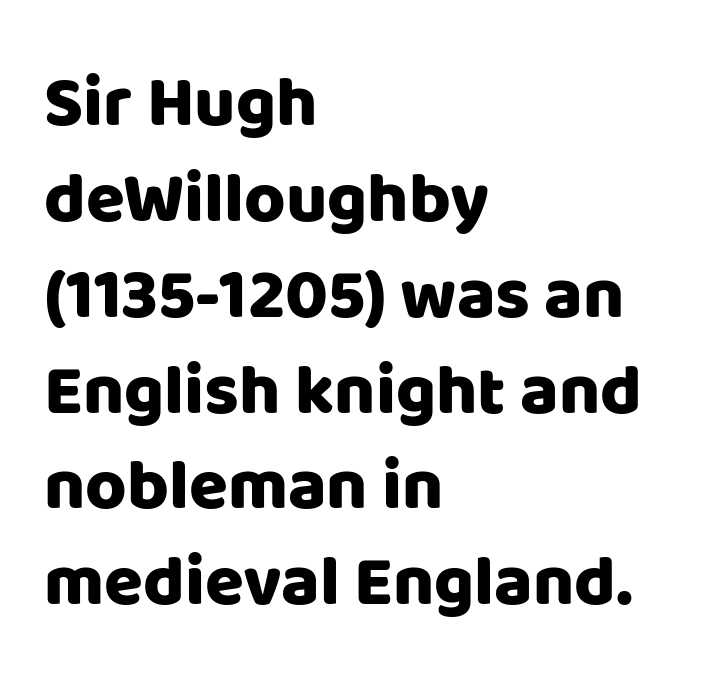
Characters remain perfectly vertical along every line. Visually the block forms a straight wall on the left and a jagged coastline on the right. The space directly below the letters is spotless. Serifs: no, the terminals of the letterforms are clean.
